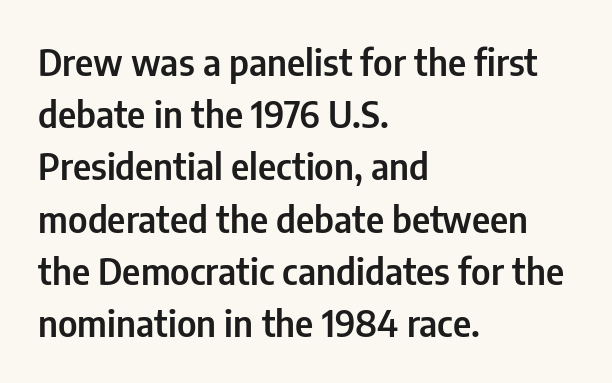
You could not count columns in this text — the font is proportionally spaced. Look at the tracking — it's just the regular setting, nothing added. The text was rendered using a sans face with plain stroke endings. Plain, unruled lines of type. Posture: upright roman. Does the copy run flush right? No — it runs flush left.
